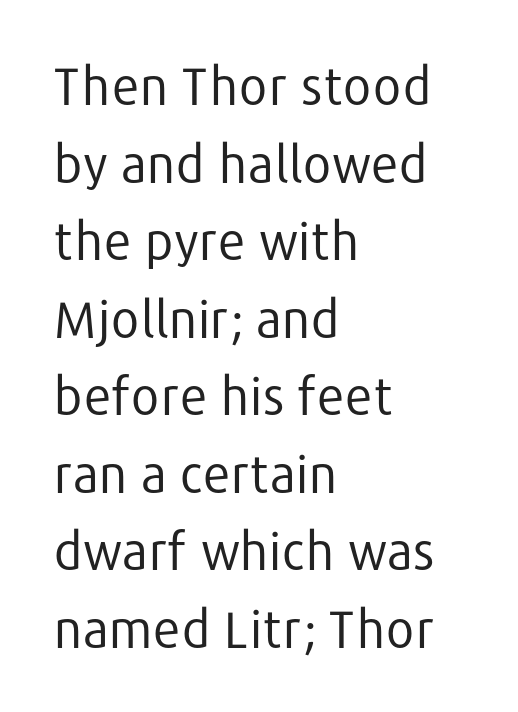
Q: Is the text bold? A: No.
Q: Is the text italic (slanted)? A: No, it is upright.
Q: Is the typeface a serif or a sans-serif typeface? A: Sans-serif.
Q: Is the text underlined? A: No.
Q: How is the paragraph aligned? A: Left-aligned.
Q: Is the spacing between letters normal or unusually wide? A: Normal.
Q: Is the spacing between lines tight, normal or loose? A: Normal.
Q: Width (condensed, normal, or wide)? A: Normal.
Q: Stroke contrast? A: Low.
Q: x-height? A: Medium.
Q: Monospaced? A: No.
